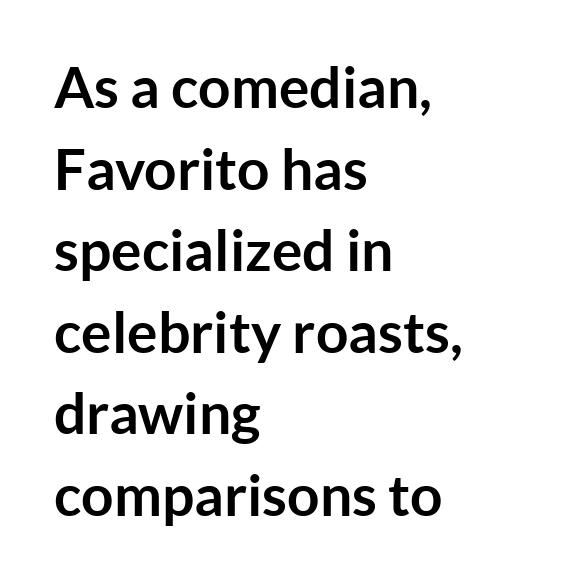
The image shows 57 px semibold sans-serif type, upright; set left-aligned, normal line spacing (1.43x), normal letter spacing, not underlined; low stroke contrast and a medium x-height.
